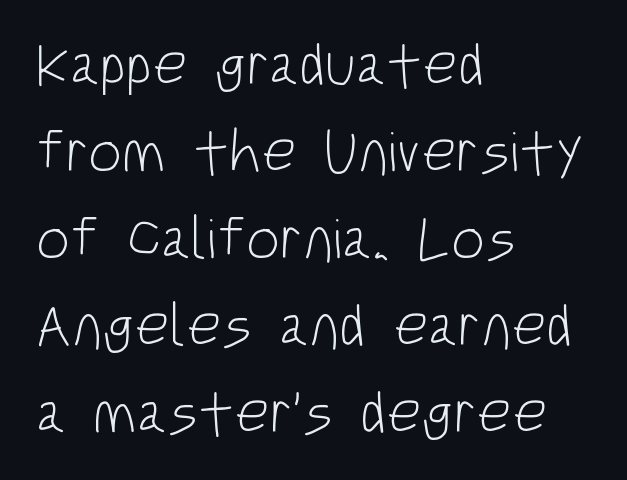
The image shows 60 px light, condensed sans-serif type, upright; set left-aligned, normal line spacing (1.45x), normal letter spacing, not underlined; low stroke contrast and a large x-height.
